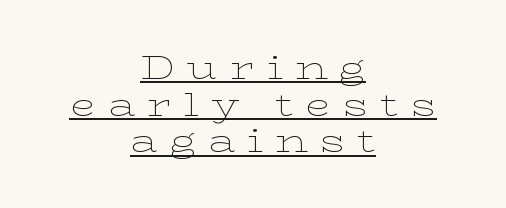
The image shows 33 px thin, wide serif type, upright; set centered, tight line spacing (1.11x), unusually wide letter spacing (+0.37 em), underlined; low stroke contrast and a medium x-height.
